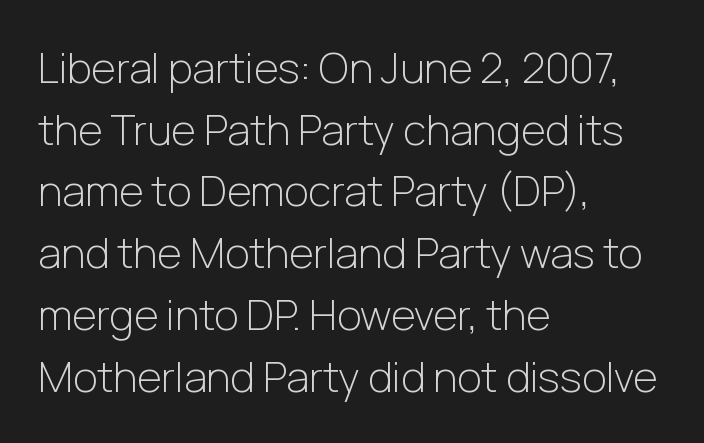
Q: Is the text bold? A: No.
Q: Is the text italic (slanted)? A: No, it is upright.
Q: Is the typeface a serif or a sans-serif typeface? A: Sans-serif.
Q: Is the text underlined? A: No.
Q: How is the paragraph aligned? A: Left-aligned.
Q: Is the spacing between letters normal or unusually wide? A: Normal.
Q: Is the spacing between lines tight, normal or loose? A: Normal.
Q: Width (condensed, normal, or wide)? A: Normal.
Q: Stroke contrast? A: Low.
Q: x-height? A: Medium.
Q: Monospaced? A: No.
